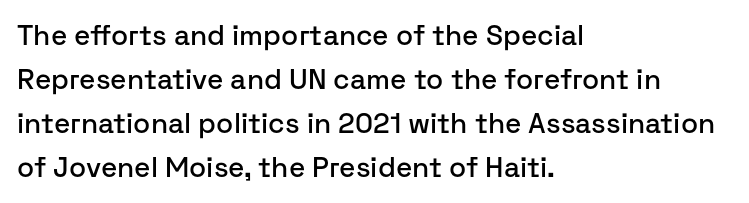
Q: Is the text italic (slanted)? A: No, it is upright.
Q: Is the typeface a serif or a sans-serif typeface? A: Sans-serif.
Q: Is the text underlined? A: No.
Q: How is the paragraph aligned? A: Left-aligned.
Q: Is the spacing between letters normal or unusually wide? A: Normal.
Q: Is the spacing between lines tight, normal or loose? A: Normal.
Q: Width (condensed, normal, or wide)? A: Normal.
Q: Stroke contrast? A: Low.
Q: x-height? A: Medium.
Q: Monospaced? A: No.
